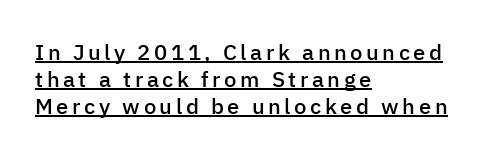
{"italic": "no", "bold": "semi", "underline": "yes", "align": "left", "line_spacing_ratio": 1.22, "glyph_px": 22}
